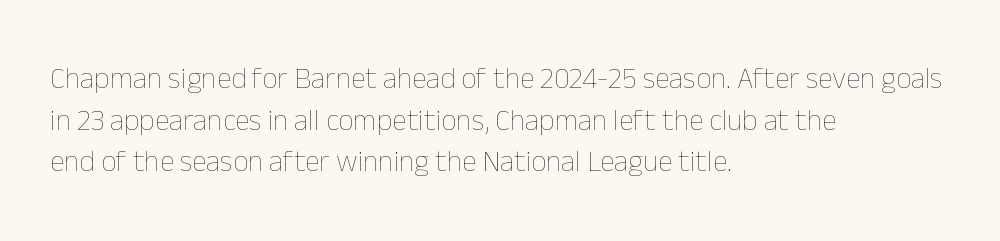
The image shows 30 px thin type, upright; set left-aligned, normal line spacing (1.39x), normal letter spacing, not underlined; low stroke contrast and a medium x-height.
